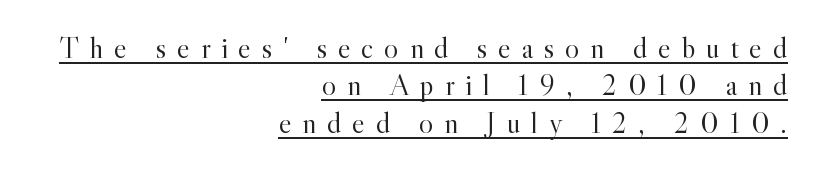
{"serif": "yes", "italic": "no", "bold": "no", "weight": "light", "width": "normal", "x_height": "small", "monospaced": "no", "underline": "yes", "align": "right", "line_spacing": "normal", "line_spacing_ratio": 1.25, "letter_spacing": "wide", "letter_spacing_em": 0.36, "glyph_px": 30}
